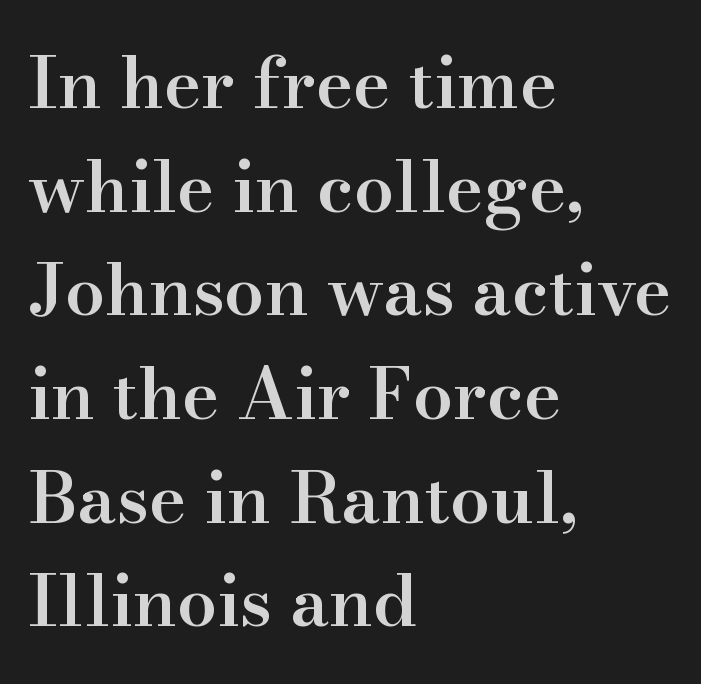
{"serif": "yes", "italic": "no", "bold": "semi", "weight": "semibold", "width": "normal", "stroke_contrast": "high", "x_height": "small", "monospaced": "no", "underline": "no", "align": "left", "line_spacing": "normal", "line_spacing_ratio": 1.46, "letter_spacing": "normal", "letter_spacing_em": 0.0, "glyph_px": 71}
